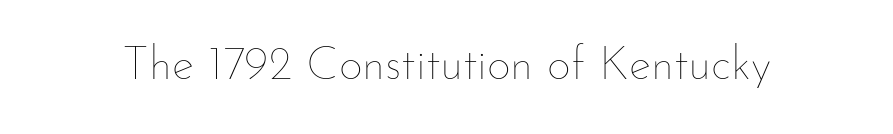
The gap between lines stays unmarked. The letters stand upright; this is a roman face. Note the varied advance widths — an 'i' is clearly narrower than an 'm'. Spacing between characters is what you'd get straight out of the box. The face looks like a standard text weight, possibly lighter.
